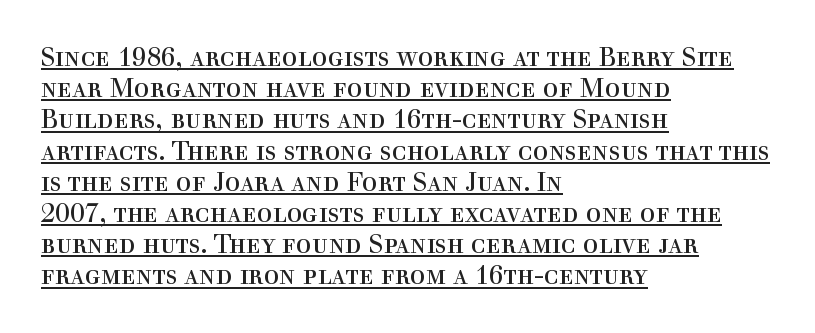
{"italic": "no", "bold": "no", "underline": "yes", "align": "left", "line_spacing_ratio": 1.2, "letter_spacing": "normal", "letter_spacing_em": 0.0, "glyph_px": 26}
